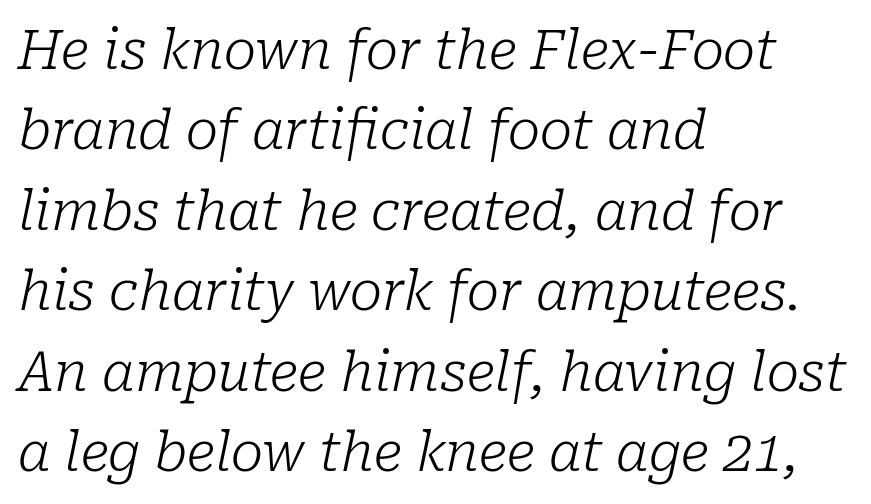
{"serif": "yes", "italic": "yes", "lean": "right", "slant_degrees": 10, "bold": "no", "weight": "light", "width": "normal", "stroke_contrast": "low", "x_height": "medium", "monospaced": "no", "underline": "no", "align": "left", "line_spacing": "normal", "line_spacing_ratio": 1.49, "letter_spacing": "normal", "letter_spacing_em": 0.0, "glyph_px": 54}
